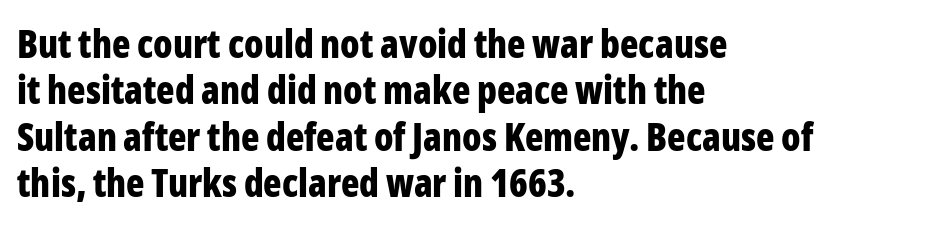
The image shows 38 px bold, condensed sans-serif type, upright; set left-aligned, line spacing 1.22x, normal letter spacing, not underlined; low stroke contrast and a medium x-height.
